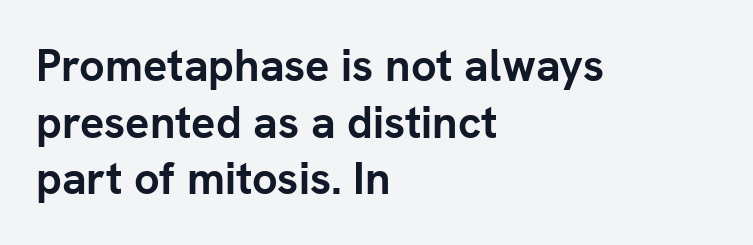
{"serif": "no", "italic": "no", "bold": "yes", "weight": "semibold", "width": "normal", "stroke_contrast": "low", "x_height": "medium", "monospaced": "no", "underline": "no", "align": "left", "line_spacing": "normal", "line_spacing_ratio": 1.26, "letter_spacing": "normal", "letter_spacing_em": 0.0, "glyph_px": 45}
